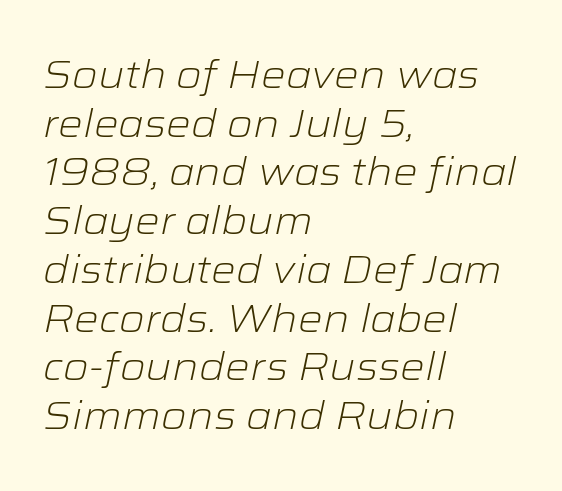
{"italic": "yes", "lean": "right", "slant_degrees": 12, "bold": "no", "weight": "light", "width": "wide", "stroke_contrast": "low", "x_height": "medium", "monospaced": "no", "underline": "no", "align": "left", "line_spacing": "normal", "line_spacing_ratio": 1.25, "letter_spacing": "normal", "letter_spacing_em": 0.0, "glyph_px": 39}
